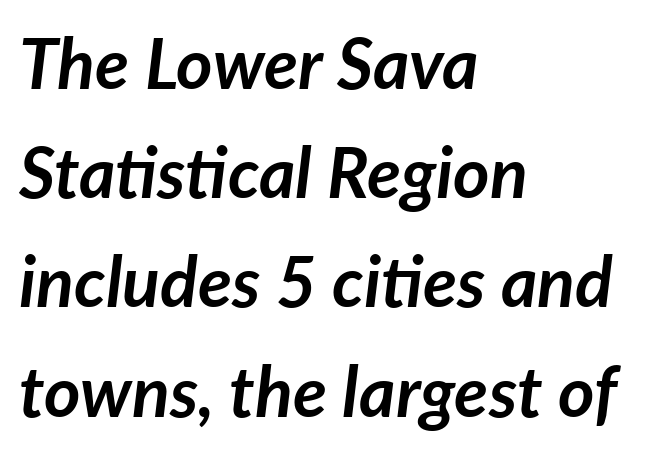
The image shows 70 px semibold type, italic (leaning right); set left-aligned, normal line spacing (1.56x), normal letter spacing, not underlined; low stroke contrast and a medium x-height.
